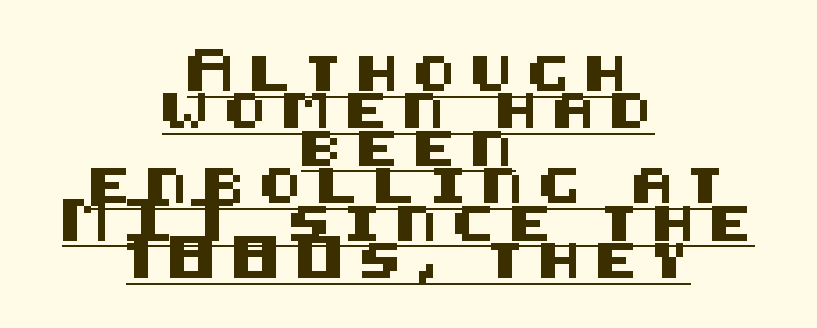
{"serif": "no", "italic": "no", "width": "normal", "stroke_contrast": "medium", "x_height": "large", "underline": "yes", "align": "center", "line_spacing": "tight", "line_spacing_ratio": 1.07, "letter_spacing": "wide", "letter_spacing_em": 0.43, "glyph_px": 35}
